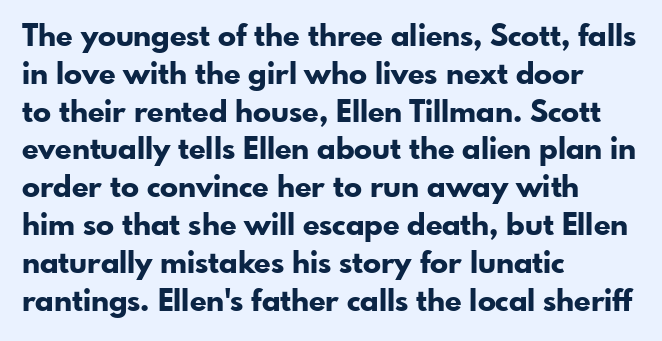
The image shows 30 px bold sans-serif type, upright; set left-aligned, normal line spacing (1.26x), normal letter spacing, not underlined; low stroke contrast and a small x-height.
